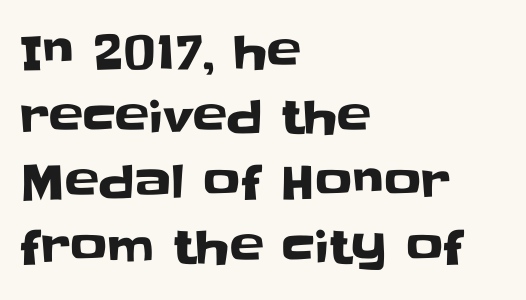
Tall strokes in this sample are plumb rather than angled. Underlining? Definitely not there. What stands out about the letter spacing? Nothing — it is the standard amount. The rendering shows plain stroke endings on the letterforms — a sans-serif design.
